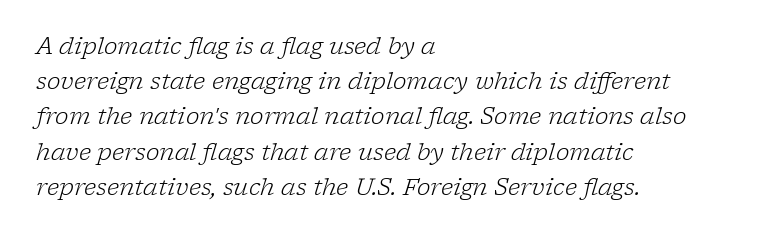
Each row of text sits above clean, open space. This sample uses an oblique cut, with every glyph tilted off the vertical. The rendering uses a moderate line-height, typical for paragraphs. No letter is thick-stroked: the sample isn't bold. A student would call this left alignment; a typographer would say flush left, rag right. Spacing between characters is what you'd get straight out of the box.
